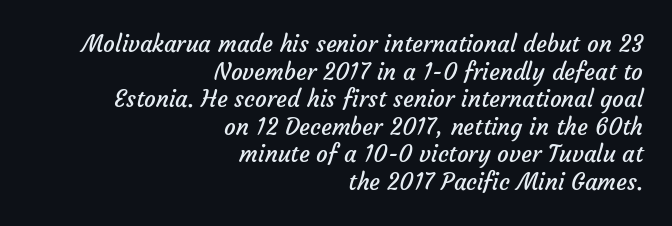
The strokes are not fattened; the text isn't bold. Alignment: flush right. The baseline area is clear. The letterforms sit shoulder to shoulder at normal distance.
